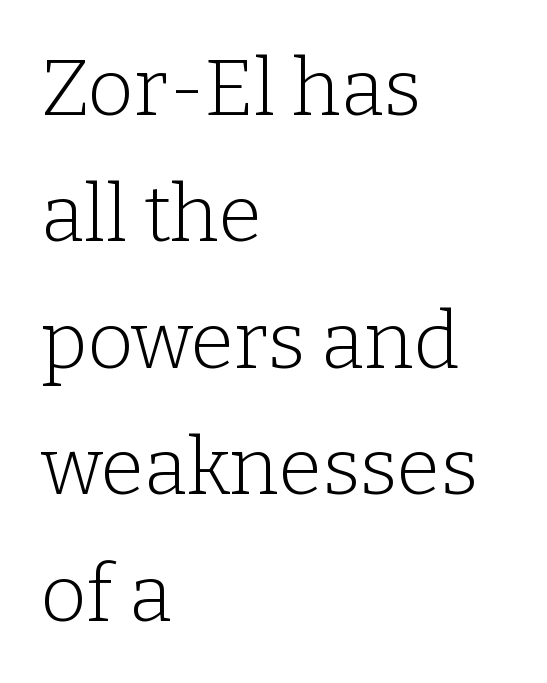
The image shows 79 px light serif type, upright; set left-aligned, normal line spacing (1.6x), normal letter spacing, not underlined; low stroke contrast and a medium x-height.
